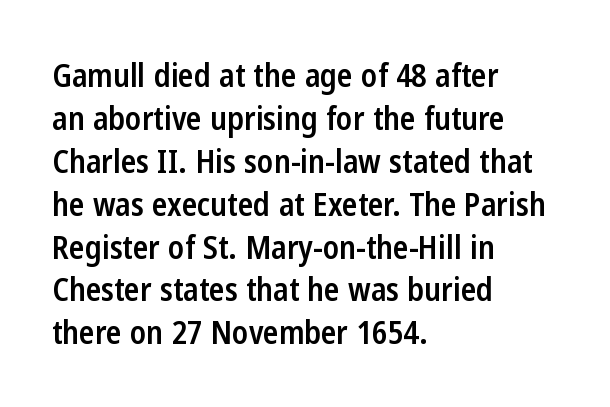
The characters display no serif detailing; their extremities are plain. Honestly, there is no underline to notice here at all. The face used here is proportionally spaced, like ordinary book or web type. Summary of vertical rhythm: regular, with standard interline spacing. These words are printed semibold, heavier than regular yet not bold.
